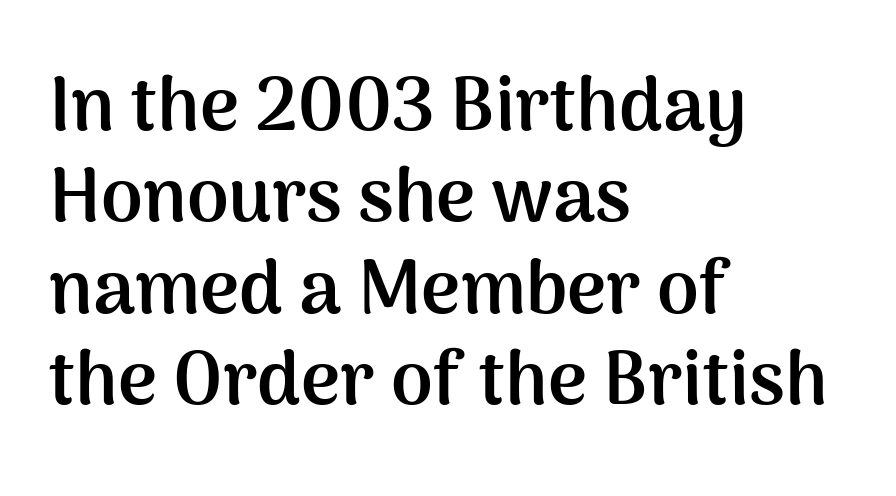
{"serif": "no", "italic": "no", "bold": "yes", "weight": "semibold", "width": "normal", "stroke_contrast": "medium", "x_height": "medium", "monospaced": "no", "underline": "no", "align": "left", "line_spacing_ratio": 1.22, "letter_spacing": "normal", "letter_spacing_em": 0.0, "glyph_px": 75}
